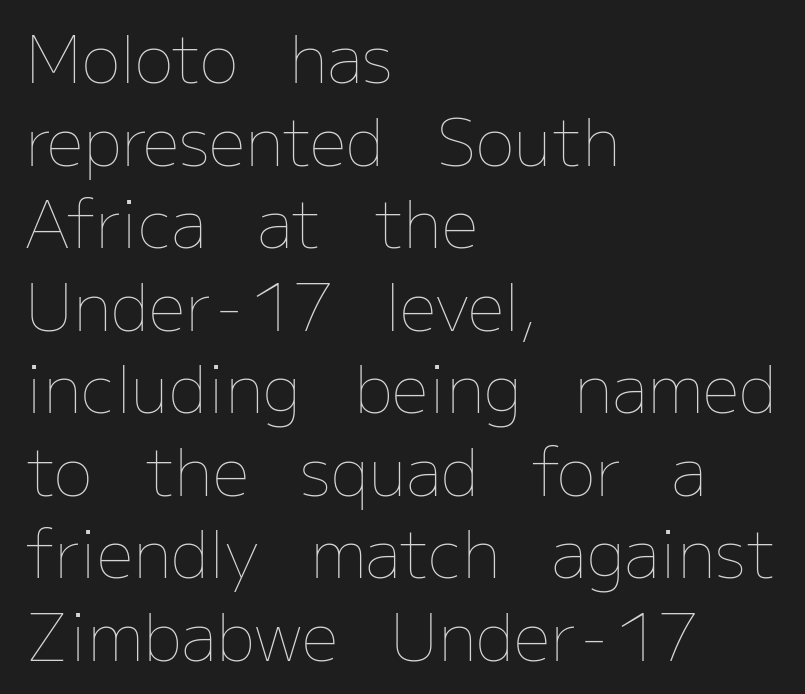
The image shows 65 px thin type, upright; set left-aligned, normal line spacing (1.27x), normal letter spacing, not underlined; low stroke contrast and a medium x-height.
